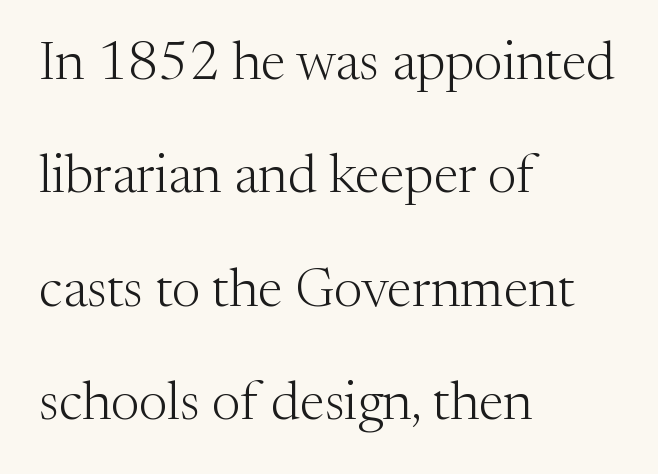
Q: Is the text bold? A: No.
Q: Is the text italic (slanted)? A: No, it is upright.
Q: Is the typeface a serif or a sans-serif typeface? A: Serif.
Q: Is the text underlined? A: No.
Q: How is the paragraph aligned? A: Left-aligned.
Q: Is the spacing between letters normal or unusually wide? A: Normal.
Q: Is the spacing between lines tight, normal or loose? A: Loose.
Q: Width (condensed, normal, or wide)? A: Normal.
Q: Stroke contrast? A: Medium.
Q: x-height? A: Medium.
Q: Monospaced? A: No.
